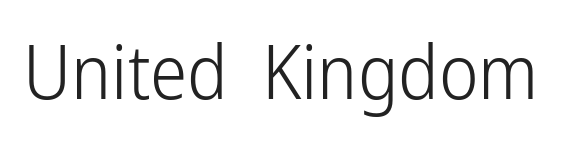
{"serif": "no", "italic": "no", "bold": "no", "weight": "light", "width": "condensed", "stroke_contrast": "low", "x_height": "medium", "monospaced": "no", "underline": "no", "letter_spacing": "normal", "letter_spacing_em": 0.0, "glyph_px": 75}
